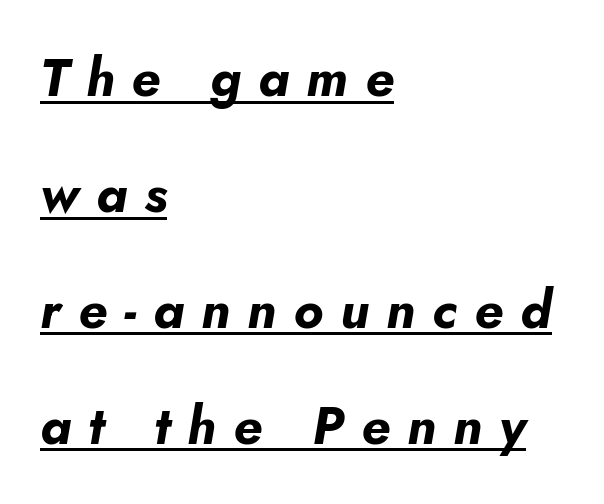
Q: Is the text bold? A: Yes.
Q: Is the text italic (slanted)? A: Yes, it leans right by about 5 degrees.
Q: Is the text underlined? A: Yes.
Q: How is the paragraph aligned? A: Left-aligned.
Q: Is the spacing between letters normal or unusually wide? A: Unusually wide.
Q: Is the spacing between lines tight, normal or loose? A: Loose.
Q: Width (condensed, normal, or wide)? A: Normal.
Q: Stroke contrast? A: Low.
Q: x-height? A: Small.
Q: Monospaced? A: No.
